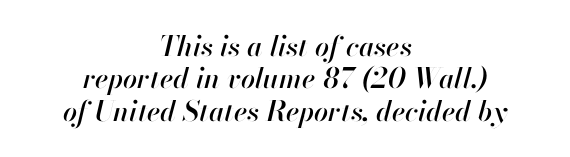
Observe the lean: these are italic letterforms. Students, note that the glyphs here touch the page at normal intervals. You could not count columns in this text — the font is proportionally spaced. The area under the type is left untouched. A student would call this center alignment; a typographer would say set centered.
